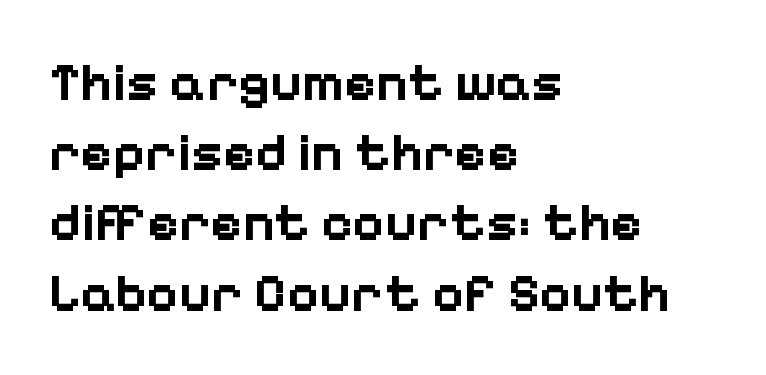
{"serif": "no", "italic": "no", "bold": "yes", "weight": "bold", "width": "normal", "stroke_contrast": "low", "x_height": "medium", "monospaced": "no", "underline": "no", "align": "left", "line_spacing": "normal", "line_spacing_ratio": 1.3, "letter_spacing": "normal", "letter_spacing_em": 0.0, "glyph_px": 54}
